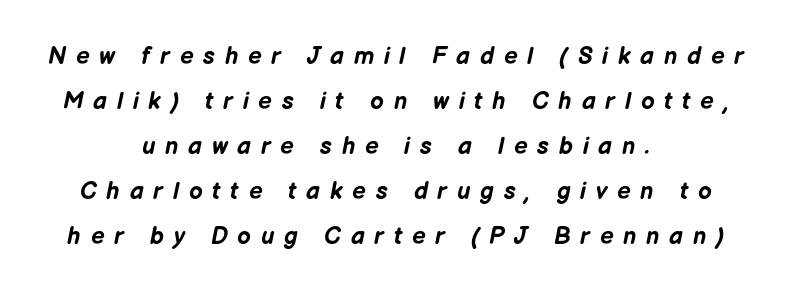
{"italic": "yes", "lean": "right", "slant_degrees": 12, "bold": "yes", "underline": "no", "align": "center", "line_spacing_ratio": 1.87, "letter_spacing": "wide", "letter_spacing_em": 0.41, "glyph_px": 24}
